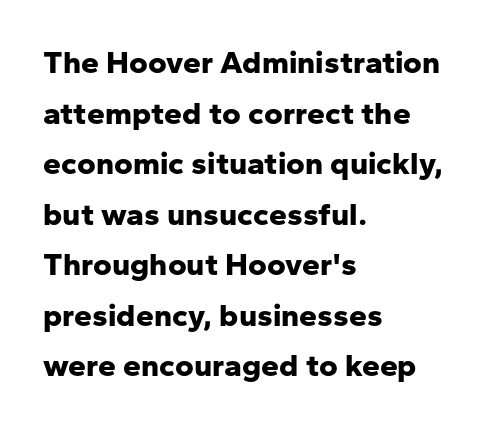
The image shows 32 px bold sans-serif type, upright; set left-aligned, normal line spacing (1.58x), normal letter spacing, not underlined; low stroke contrast and a medium x-height.
